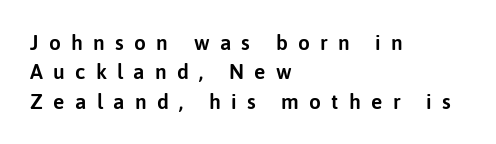
Just letters on the line, the space beneath them empty. The rendering uses a moderate line-height, typical for paragraphs. How are the letters spaced? Widely, with obvious added tracking. This sample is left-justified, so line endings fall wherever the words run out. Characters remain perfectly vertical along every line.
